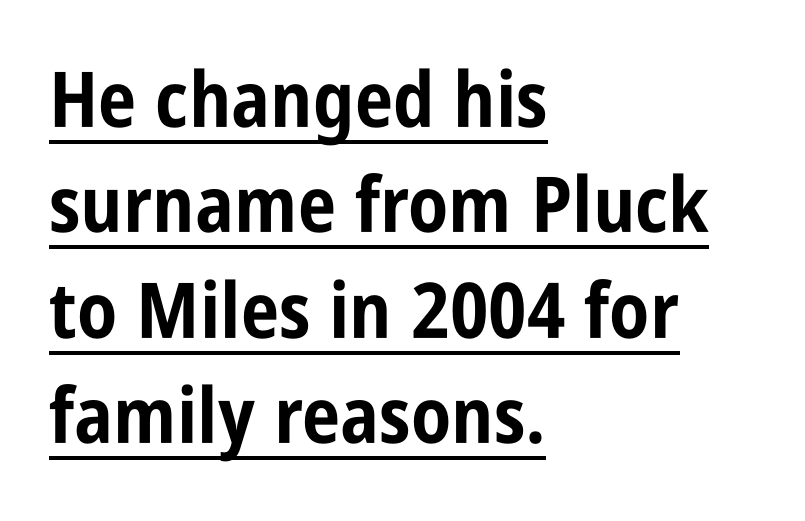
Q: Is the text bold? A: Yes.
Q: Is the text italic (slanted)? A: No, it is upright.
Q: Is the typeface a serif or a sans-serif typeface? A: Sans-serif.
Q: Is the text underlined? A: Yes.
Q: How is the paragraph aligned? A: Left-aligned.
Q: Is the spacing between letters normal or unusually wide? A: Normal.
Q: Is the spacing between lines tight, normal or loose? A: Normal.
Q: Width (condensed, normal, or wide)? A: Condensed.
Q: Stroke contrast? A: Low.
Q: x-height? A: Large.
Q: Monospaced? A: No.
